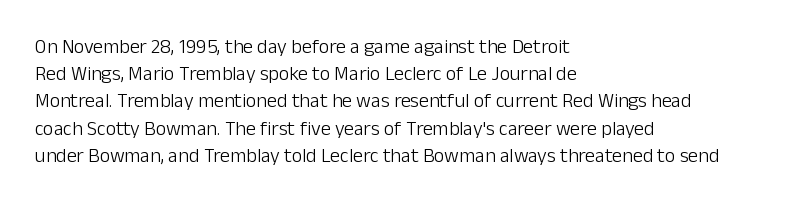
The image shows 20 px text type, upright; set left-aligned, normal line spacing (1.36x), normal letter spacing, not underlined.
